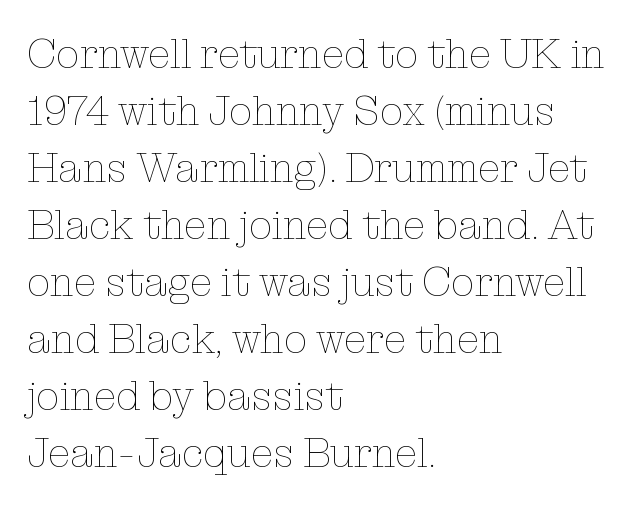
{"italic": "no", "bold": "no", "weight": "thin", "width": "normal", "stroke_contrast": "low", "x_height": "medium", "monospaced": "no", "underline": "no", "align": "left", "line_spacing": "normal", "line_spacing_ratio": 1.39, "letter_spacing": "normal", "letter_spacing_em": 0.0, "glyph_px": 41}
